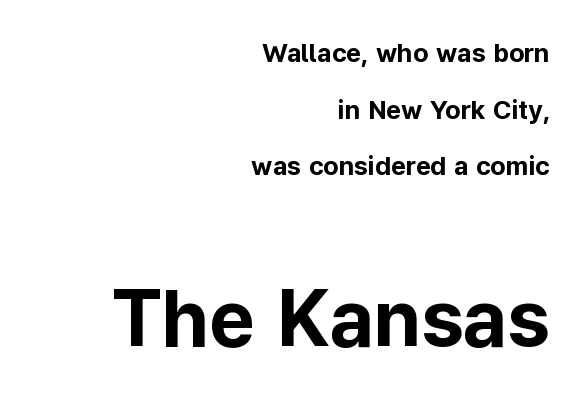
The image shows 79 px bold sans-serif type, upright; set right-aligned, loose line spacing (2.18x), normal letter spacing, not underlined; the second (bottom) block is 3.04x larger; low stroke contrast and a medium x-height.
